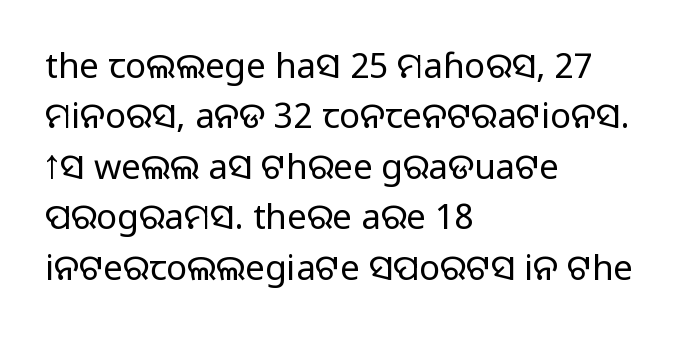
{"serif": "no", "italic": "no", "bold": "no", "weight": "regular", "width": "normal", "stroke_contrast": "low", "x_height": "large", "monospaced": "no", "underline": "no", "align": "left", "line_spacing": "normal", "line_spacing_ratio": 1.44, "letter_spacing": "normal", "letter_spacing_em": 0.0, "glyph_px": 35}
